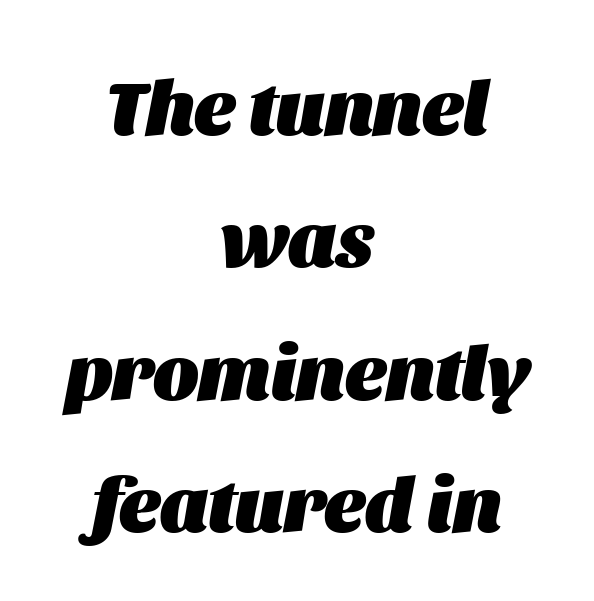
Q: Is the text bold? A: Yes.
Q: Is the text italic (slanted)? A: Yes, it leans right by about 11 degrees.
Q: Is the text underlined? A: No.
Q: How is the paragraph aligned? A: Centered.
Q: Is the spacing between letters normal or unusually wide? A: Normal.
Q: Width (condensed, normal, or wide)? A: Normal.
Q: Stroke contrast? A: Medium.
Q: x-height? A: Large.
Q: Monospaced? A: No.
